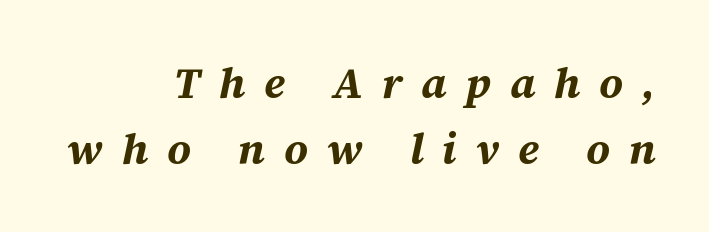
{"italic": "yes", "lean": "right", "slant_degrees": 12, "bold": "yes", "weight": "bold", "width": "normal", "stroke_contrast": "medium", "x_height": "medium", "monospaced": "no", "underline": "no", "align": "right", "line_spacing": "normal", "line_spacing_ratio": 1.54, "letter_spacing": "wide", "letter_spacing_em": 0.44, "glyph_px": 43}
